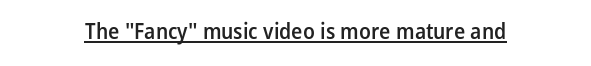
The image shows 23 px text type, upright; set normal letter spacing, underlined.
